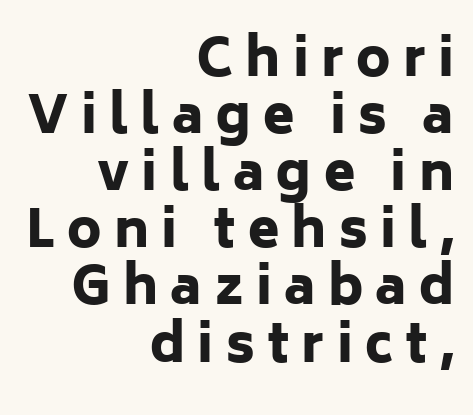
{"serif": "no", "italic": "no", "bold": "yes", "weight": "heavy", "width": "normal", "stroke_contrast": "low", "x_height": "medium", "monospaced": "no", "underline": "no", "align": "right", "line_spacing": "tight", "line_spacing_ratio": 1.12, "letter_spacing": "wide", "letter_spacing_em": 0.24, "glyph_px": 51}
